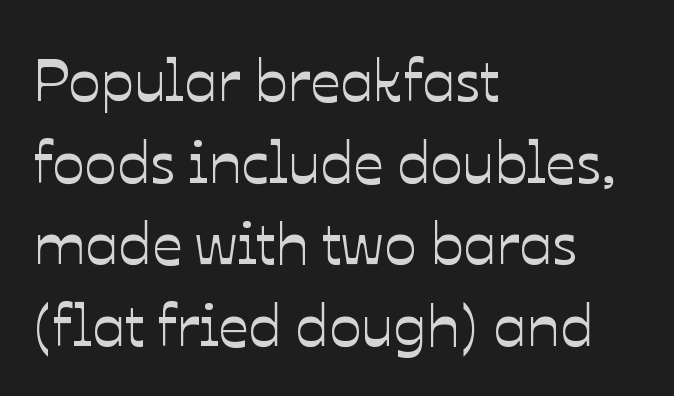
Q: Is the text italic (slanted)? A: No, it is upright.
Q: Is the text underlined? A: No.
Q: How is the paragraph aligned? A: Left-aligned.
Q: Is the spacing between letters normal or unusually wide? A: Normal.
Q: Is the spacing between lines tight, normal or loose? A: Normal.
Q: Width (condensed, normal, or wide)? A: Normal.
Q: Stroke contrast? A: Low.
Q: x-height? A: Medium.
Q: Monospaced? A: No.
